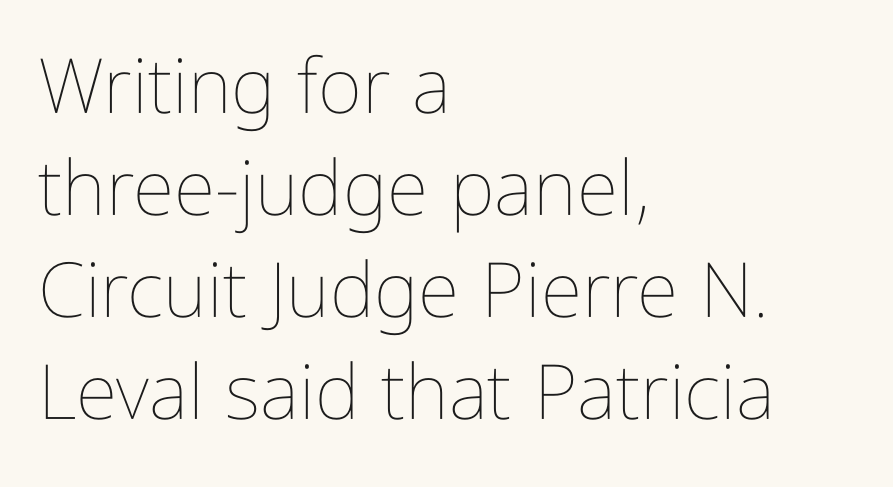
Any mark beneath the type? The region is blank. Unbolded letterforms with no extra heft. A roman cut, with each character standing at attention. Leading matches the norm, producing a regular column.
